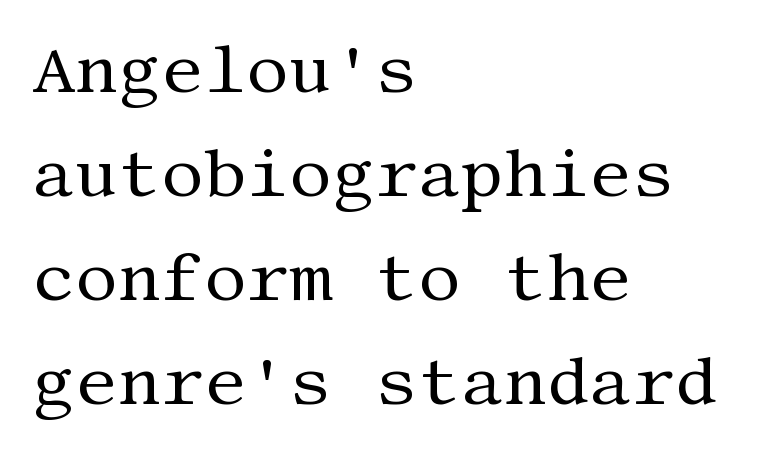
The image shows 67 px regular-weight serif type, upright; set left-aligned, normal line spacing (1.55x), normal letter spacing, not underlined; medium stroke contrast and a large x-height.
